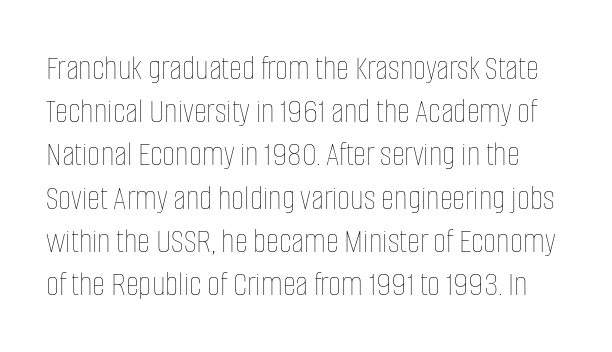
Compared with a typical body face, this is equally light or lighter still. Nobody touched the tracking dial on this one. You can tell it's not italic because the verticals are truly vertical. The baseline area is clear.
